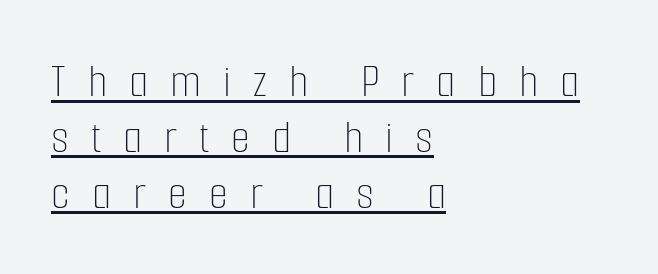
Q: Is the text bold? A: No.
Q: Is the text italic (slanted)? A: No, it is upright.
Q: Is the text underlined? A: Yes.
Q: How is the paragraph aligned? A: Left-aligned.
Q: Is the spacing between letters normal or unusually wide? A: Unusually wide.
Q: Is the spacing between lines tight, normal or loose? A: Tight.
Q: Width (condensed, normal, or wide)? A: Condensed.
Q: Stroke contrast? A: Low.
Q: x-height? A: Medium.
Q: Monospaced? A: No.
